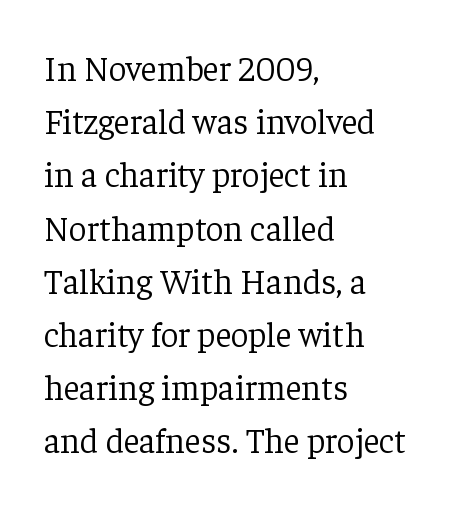
{"serif": "yes", "italic": "no", "bold": "no", "weight": "light", "width": "normal", "stroke_contrast": "low", "x_height": "medium", "monospaced": "no", "underline": "no", "align": "left", "line_spacing": "normal", "line_spacing_ratio": 1.52, "letter_spacing": "normal", "letter_spacing_em": 0.0, "glyph_px": 35}
